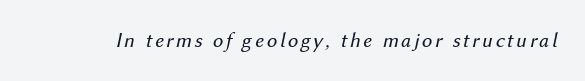
The image shows 21 px text type, italic (leaning right); set not underlined.
